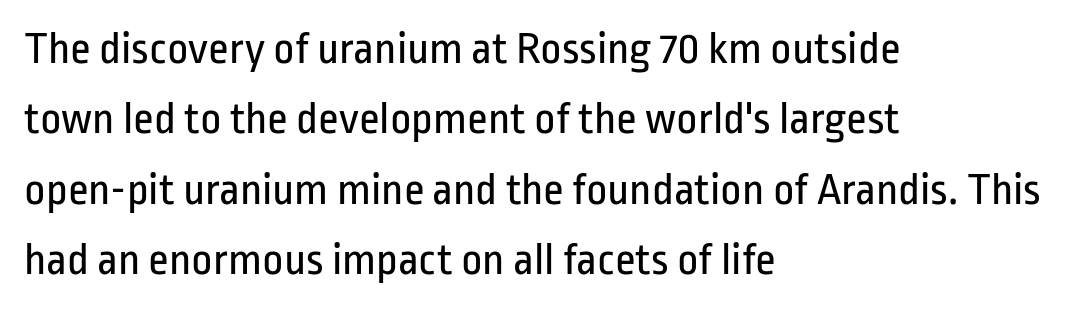
Q: Is the text bold? A: No.
Q: Is the text italic (slanted)? A: No, it is upright.
Q: Is the typeface a serif or a sans-serif typeface? A: Sans-serif.
Q: Is the text underlined? A: No.
Q: How is the paragraph aligned? A: Left-aligned.
Q: Is the spacing between letters normal or unusually wide? A: Normal.
Q: Is the spacing between lines tight, normal or loose? A: Normal.
Q: Width (condensed, normal, or wide)? A: Condensed.
Q: Stroke contrast? A: Low.
Q: x-height? A: Medium.
Q: Monospaced? A: No.
